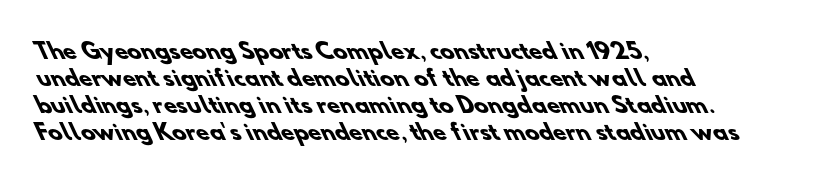
The image shows 21 px bold type; set left-aligned, normal line spacing (1.29x), normal letter spacing, not underlined.
